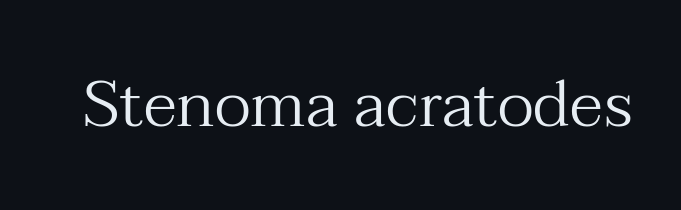
{"serif": "yes", "italic": "no", "bold": "no", "weight": "regular", "width": "normal", "stroke_contrast": "medium", "x_height": "medium", "monospaced": "no", "underline": "no", "letter_spacing": "normal", "letter_spacing_em": 0.0, "glyph_px": 65}
